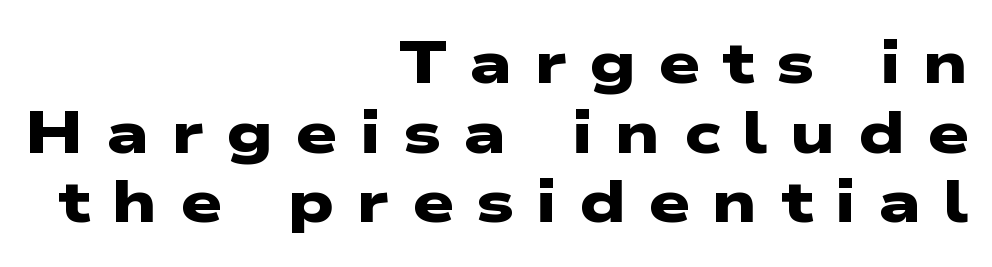
The image shows 59 px heavy, wide sans-serif type; set right-aligned, line spacing 1.18x, unusually wide letter spacing (+0.38 em), not underlined; low stroke contrast and a medium x-height.
